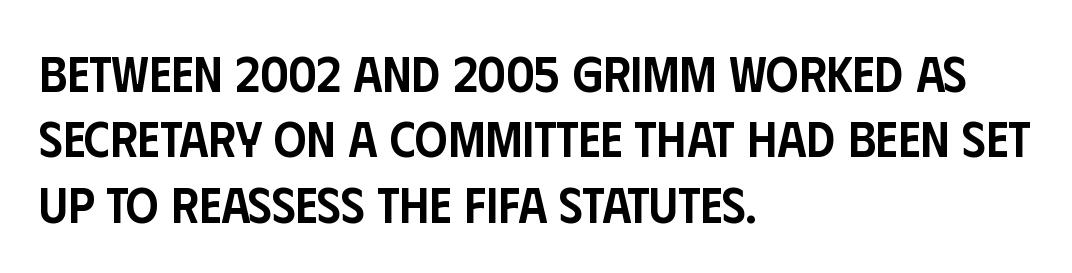
{"serif": "no", "italic": "no", "bold": "semi", "weight": "semibold", "width": "condensed", "stroke_contrast": "low", "x_height": "large", "monospaced": "no", "underline": "no", "align": "left", "line_spacing": "normal", "line_spacing_ratio": 1.28, "letter_spacing": "normal", "letter_spacing_em": 0.0, "glyph_px": 51}
